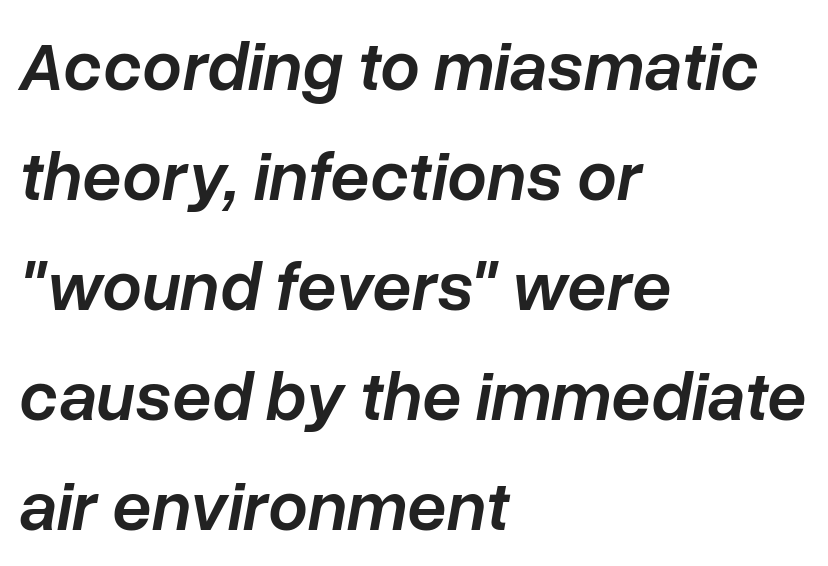
The image shows 70 px semibold type, italic (leaning right); set left-aligned, normal line spacing (1.57x), normal letter spacing, not underlined; low stroke contrast and a medium x-height.
